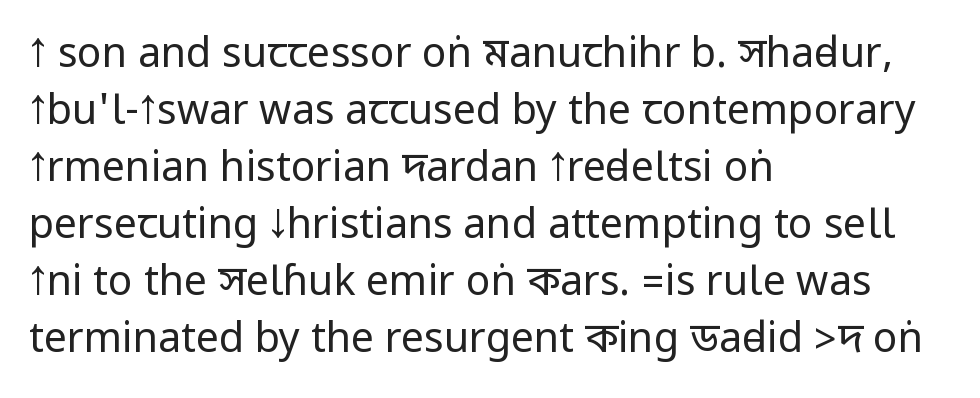
Q: Is the text bold? A: No.
Q: Is the text italic (slanted)? A: No, it is upright.
Q: Is the typeface a serif or a sans-serif typeface? A: Sans-serif.
Q: Is the text underlined? A: No.
Q: How is the paragraph aligned? A: Left-aligned.
Q: Is the spacing between letters normal or unusually wide? A: Normal.
Q: Is the spacing between lines tight, normal or loose? A: Normal.
Q: Width (condensed, normal, or wide)? A: Condensed.
Q: Stroke contrast? A: Low.
